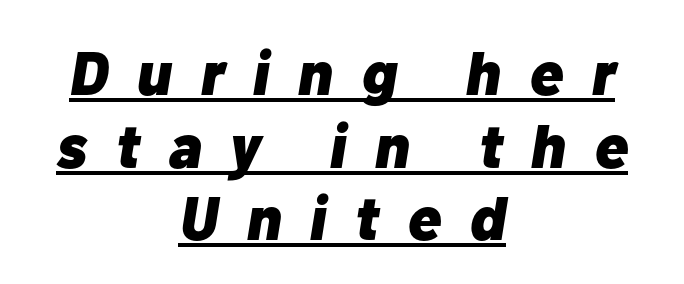
The image shows 62 px heavy type, italic (leaning right); set centered, line spacing 1.17x, unusually wide letter spacing (+0.46 em), underlined; low stroke contrast and a medium x-height.
